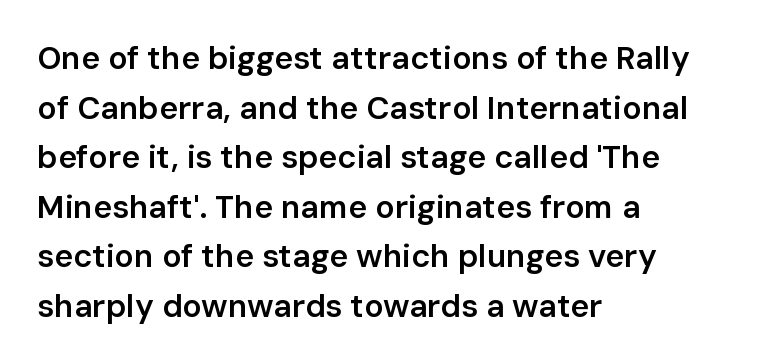
Q: Is the text bold? A: Semi-bold.
Q: Is the text italic (slanted)? A: No, it is upright.
Q: Is the typeface a serif or a sans-serif typeface? A: Sans-serif.
Q: Is the text underlined? A: No.
Q: How is the paragraph aligned? A: Left-aligned.
Q: Is the spacing between letters normal or unusually wide? A: Normal.
Q: Is the spacing between lines tight, normal or loose? A: Normal.
Q: Width (condensed, normal, or wide)? A: Normal.
Q: Stroke contrast? A: Low.
Q: x-height? A: Medium.
Q: Monospaced? A: No.
